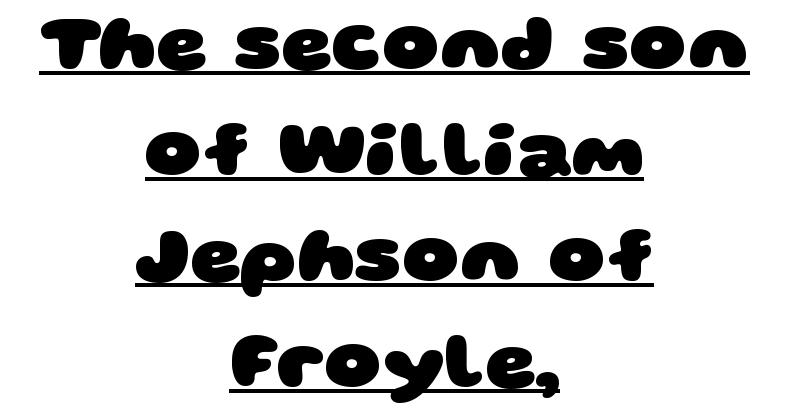
{"serif": "no", "bold": "yes", "weight": "heavy", "width": "wide", "stroke_contrast": "low", "x_height": "large", "monospaced": "no", "underline": "yes", "align": "center", "line_spacing": "normal", "line_spacing_ratio": 1.34, "letter_spacing": "normal", "letter_spacing_em": 0.0, "glyph_px": 79}
